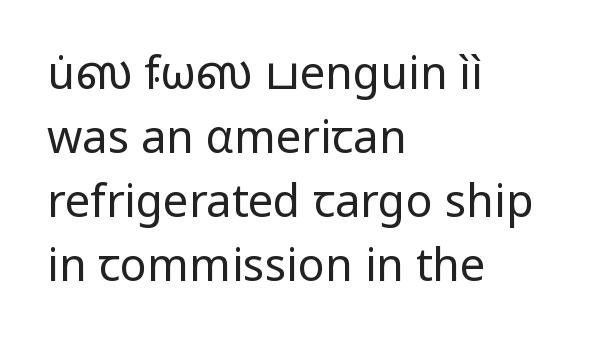
Q: Is the text bold? A: No.
Q: Is the text italic (slanted)? A: No, it is upright.
Q: Is the typeface a serif or a sans-serif typeface? A: Sans-serif.
Q: Is the text underlined? A: No.
Q: How is the paragraph aligned? A: Left-aligned.
Q: Is the spacing between letters normal or unusually wide? A: Normal.
Q: Is the spacing between lines tight, normal or loose? A: Normal.
Q: Width (condensed, normal, or wide)? A: Normal.
Q: Stroke contrast? A: Low.
Q: x-height? A: Medium.
Q: Monospaced? A: No.
